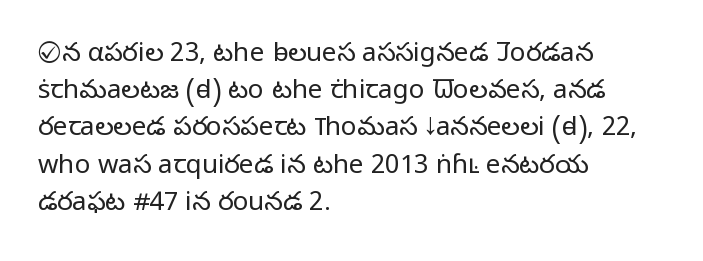
The image shows 26 px text type, upright; set left-aligned, normal line spacing (1.43x), normal letter spacing, not underlined.
